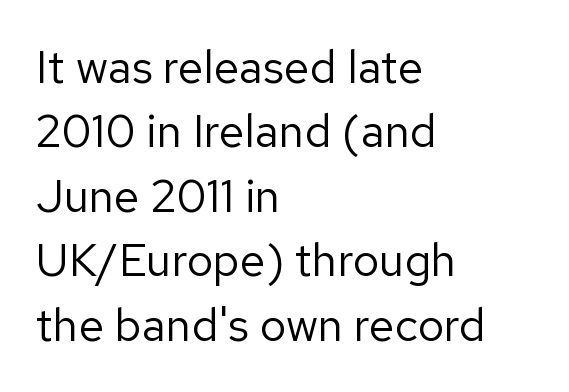
Q: Is the text bold? A: No.
Q: Is the text italic (slanted)? A: No, it is upright.
Q: Is the typeface a serif or a sans-serif typeface? A: Sans-serif.
Q: Is the text underlined? A: No.
Q: How is the paragraph aligned? A: Left-aligned.
Q: Is the spacing between letters normal or unusually wide? A: Normal.
Q: Is the spacing between lines tight, normal or loose? A: Normal.
Q: Width (condensed, normal, or wide)? A: Normal.
Q: Stroke contrast? A: Low.
Q: x-height? A: Medium.
Q: Monospaced? A: No.
